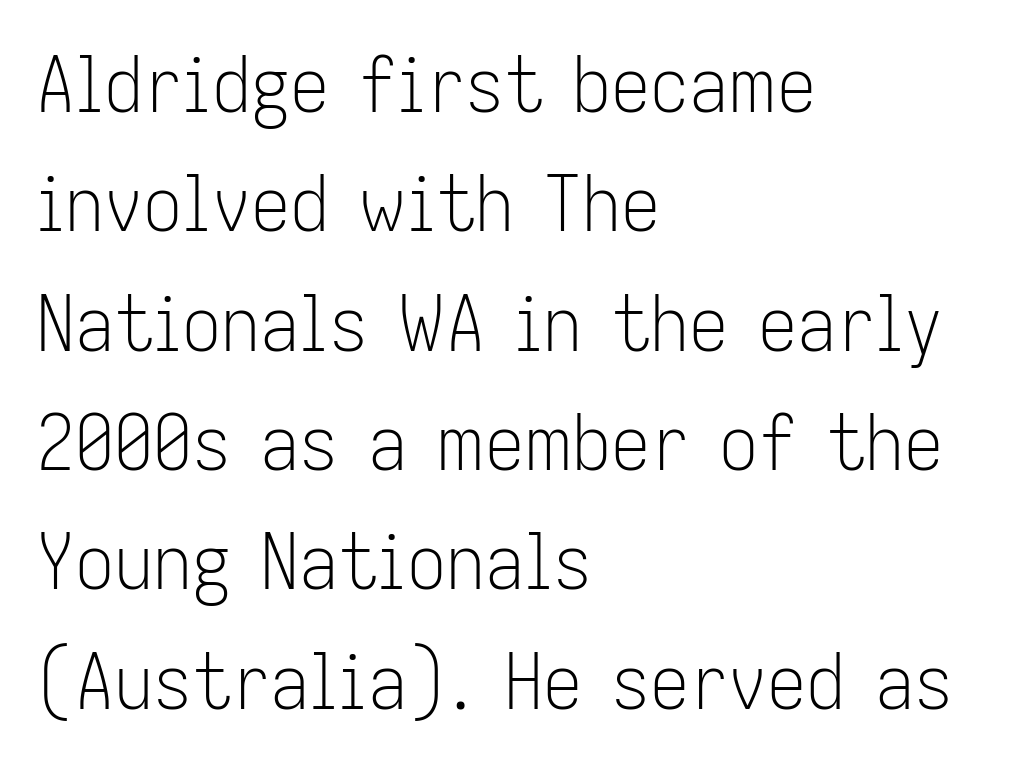
{"serif": "no", "italic": "no", "bold": "no", "weight": "light", "width": "condensed", "stroke_contrast": "low", "x_height": "medium", "monospaced": "no", "underline": "no", "align": "left", "line_spacing": "normal", "line_spacing_ratio": 1.53, "letter_spacing": "normal", "letter_spacing_em": 0.0, "glyph_px": 78}
